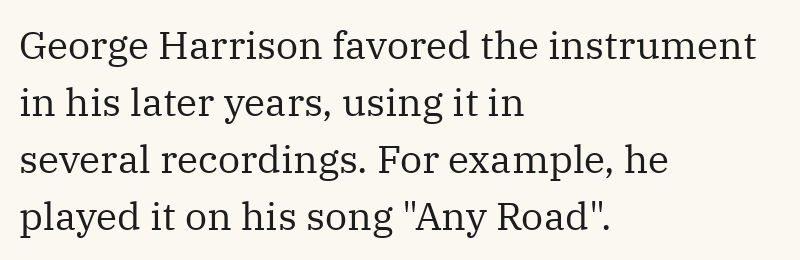
Q: Is the text bold? A: No.
Q: Is the text italic (slanted)? A: No, it is upright.
Q: Is the typeface a serif or a sans-serif typeface? A: Serif.
Q: Is the text underlined? A: No.
Q: How is the paragraph aligned? A: Left-aligned.
Q: Is the spacing between letters normal or unusually wide? A: Normal.
Q: Is the spacing between lines tight, normal or loose? A: Normal.
Q: Width (condensed, normal, or wide)? A: Normal.
Q: Stroke contrast? A: Medium.
Q: x-height? A: Medium.
Q: Monospaced? A: No.
